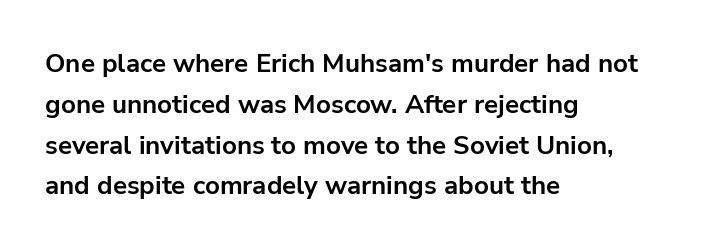
Q: Is the text bold? A: Yes.
Q: Is the text italic (slanted)? A: No, it is upright.
Q: Is the text underlined? A: No.
Q: How is the paragraph aligned? A: Left-aligned.
Q: Is the spacing between letters normal or unusually wide? A: Normal.
Q: Is the spacing between lines tight, normal or loose? A: Normal.
